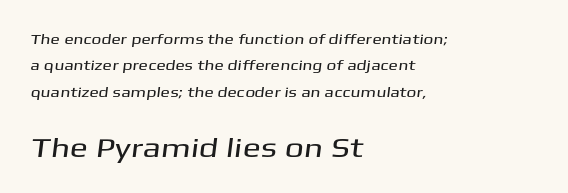
Q: Is the text underlined? A: No.
Q: How is the paragraph aligned? A: Left-aligned.
Q: Is the spacing between letters normal or unusually wide? A: Normal.
Q: Which block of text is set in a larger size, the first (top) or the second (bottom)? A: The second (bottom) one.
